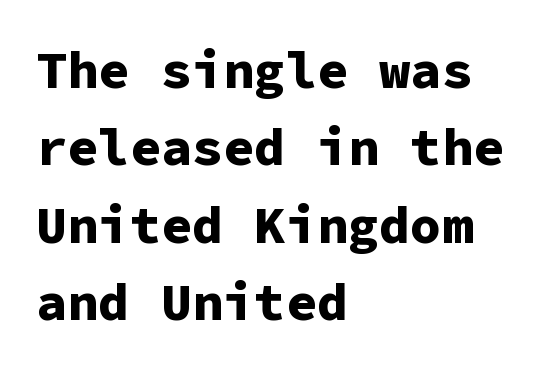
Italic? Not at all — the glyphs are vertical. These words are printed bold, with thick strokes throughout. The rendering anchors every line to the left-hand side. Interline gaps are of average width in this sample.
